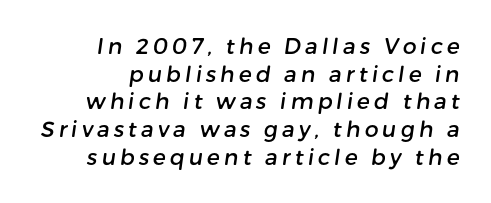
{"underline": "no", "align": "right", "line_spacing": "normal", "line_spacing_ratio": 1.26, "glyph_px": 22}
